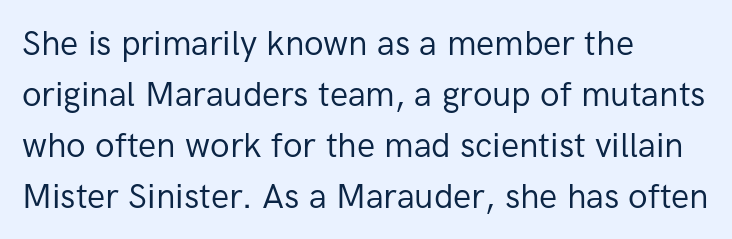
{"serif": "no", "italic": "no", "bold": "no", "weight": "regular", "width": "normal", "stroke_contrast": "low", "x_height": "medium", "monospaced": "no", "underline": "no", "align": "left", "line_spacing": "normal", "line_spacing_ratio": 1.5, "letter_spacing": "normal", "letter_spacing_em": 0.0, "glyph_px": 34}
